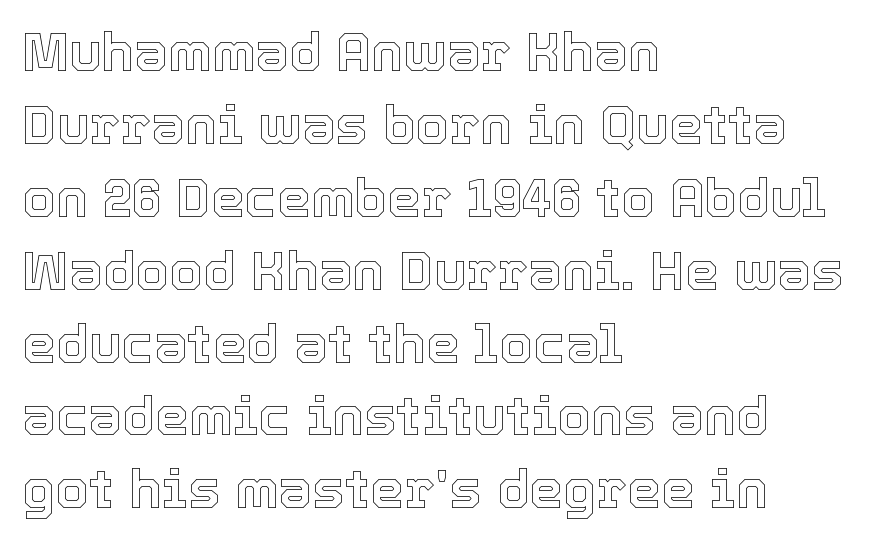
Leading matches the norm, producing a regular column. The foot of each line stays bare and open. Ascenders rise straight up at ninety degrees. Between one letter and the next there's only the usual sliver of space. Layout note: lines flush left. The rendering uses natural spacing where letterforms have individual widths.
